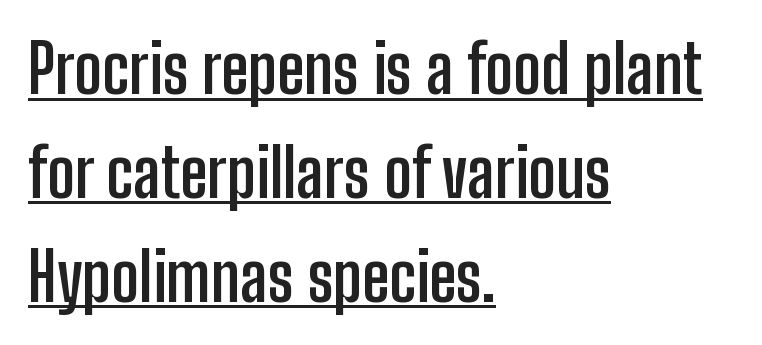
Q: Is the text bold? A: Yes.
Q: Is the text italic (slanted)? A: No, it is upright.
Q: Is the typeface a serif or a sans-serif typeface? A: Sans-serif.
Q: Is the text underlined? A: Yes.
Q: How is the paragraph aligned? A: Left-aligned.
Q: Is the spacing between letters normal or unusually wide? A: Normal.
Q: Is the spacing between lines tight, normal or loose? A: Normal.
Q: Width (condensed, normal, or wide)? A: Condensed.
Q: Stroke contrast? A: Low.
Q: x-height? A: Medium.
Q: Monospaced? A: No.
